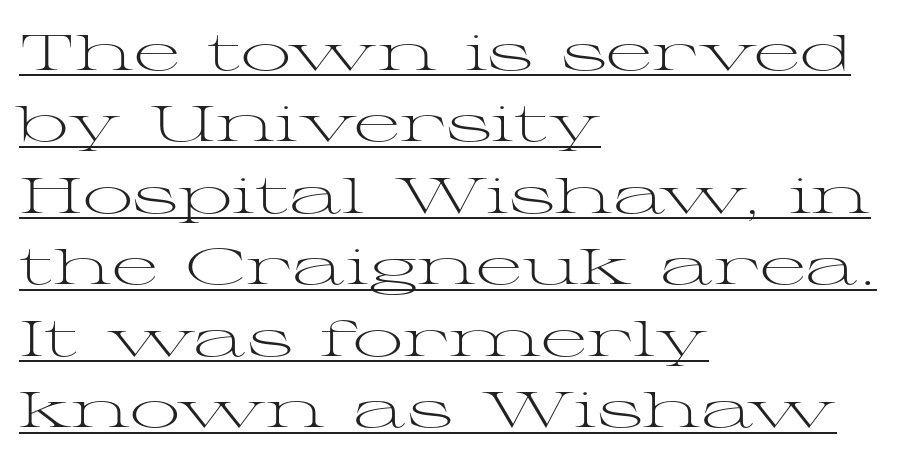
Type style note: has serifs. Inter-character spacing is left at the font's built-in metrics. These lines sit exactly where default settings would place them. Posture: vertical. The lines in this sample share a left origin and differ only in where they stop.
